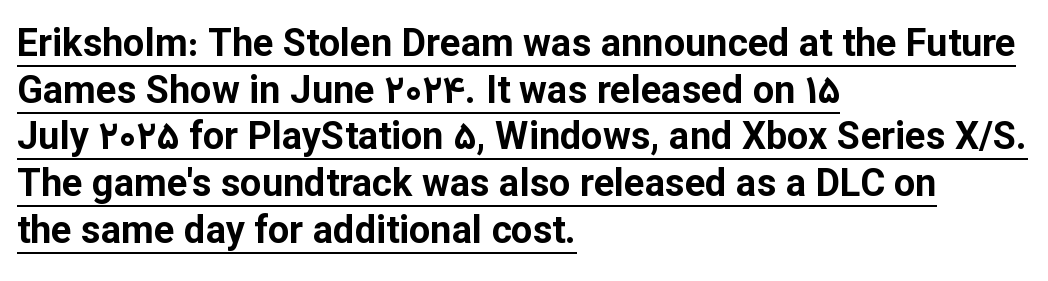
{"serif": "no", "italic": "no", "bold": "yes", "weight": "bold", "width": "normal", "stroke_contrast": "low", "x_height": "medium", "monospaced": "no", "underline": "yes", "align": "left", "line_spacing_ratio": 1.23, "letter_spacing": "normal", "letter_spacing_em": 0.0, "glyph_px": 38}
